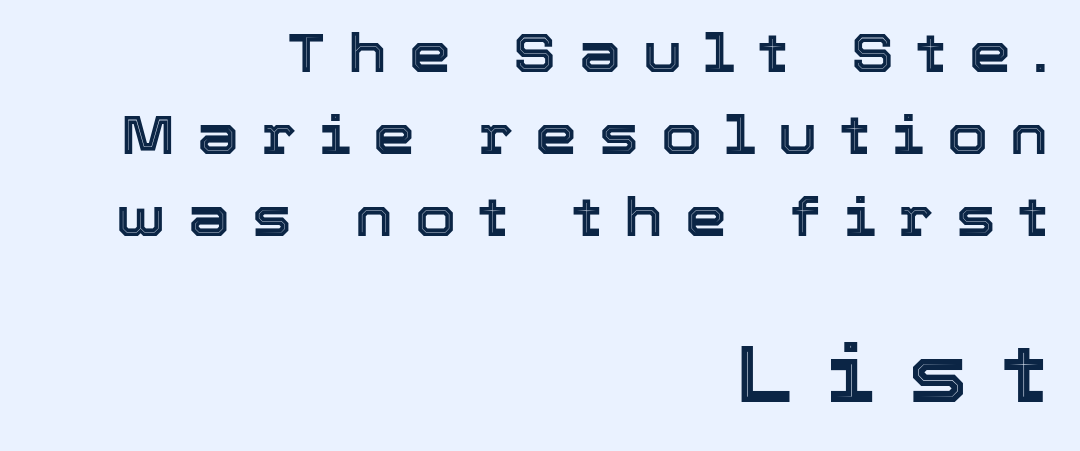
The image shows 80 px text type, upright; set right-aligned, normal line spacing (1.55x), unusually wide letter spacing (+0.42 em), not underlined; the second (bottom) block is 1.51x larger; a medium x-height.
